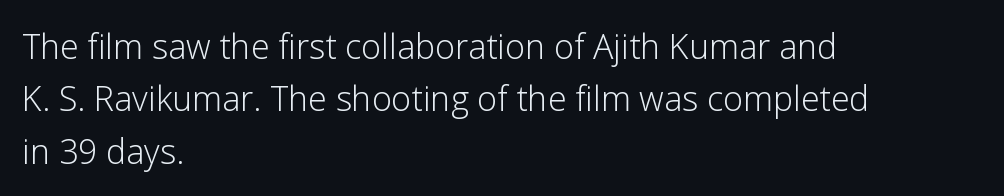
The image shows 34 px light sans-serif type, upright; set left-aligned, normal line spacing (1.54x), normal letter spacing, not underlined; low stroke contrast and a medium x-height.
